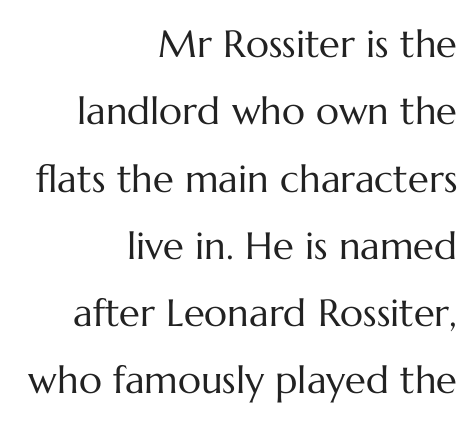
The image shows 38 px regular-weight type, upright; set right-aligned, line spacing 1.77x, normal letter spacing, not underlined; medium stroke contrast and a medium x-height.
